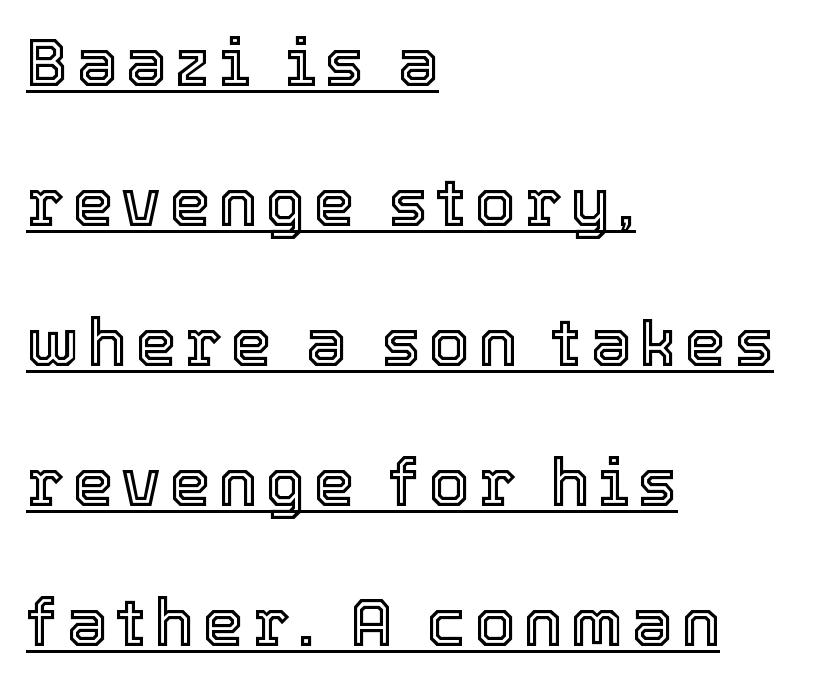
Q: Is the text italic (slanted)? A: No, it is upright.
Q: Is the text underlined? A: Yes.
Q: How is the paragraph aligned? A: Left-aligned.
Q: Is the spacing between lines tight, normal or loose? A: Loose.
Q: Width (condensed, normal, or wide)? A: Normal.
Q: x-height? A: Medium.
Q: Monospaced? A: No.
